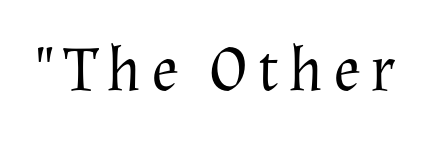
Q: Is the text bold? A: No.
Q: Is the text italic (slanted)? A: No, it is upright.
Q: Is the typeface a serif or a sans-serif typeface? A: Serif.
Q: Is the text underlined? A: No.
Q: Width (condensed, normal, or wide)? A: Normal.
Q: Stroke contrast? A: Medium.
Q: x-height? A: Medium.
Q: Monospaced? A: No.
